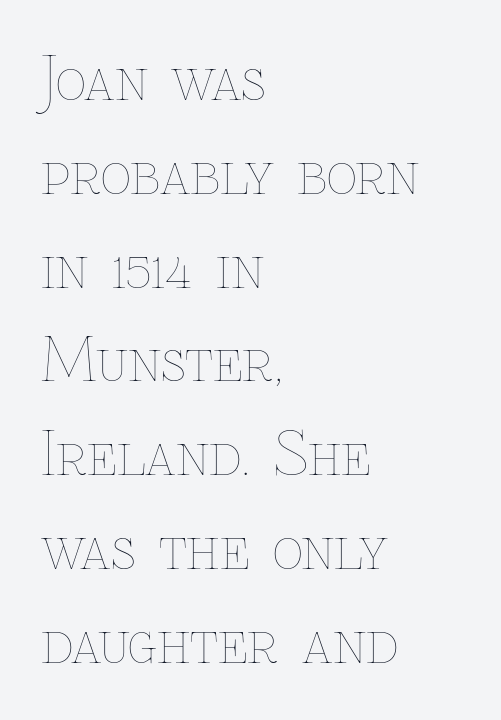
{"italic": "no", "bold": "no", "weight": "thin", "width": "normal", "stroke_contrast": "low", "x_height": "medium", "monospaced": "no", "underline": "no", "align": "left", "line_spacing": "normal", "line_spacing_ratio": 1.59, "letter_spacing": "normal", "letter_spacing_em": 0.0, "glyph_px": 59}
